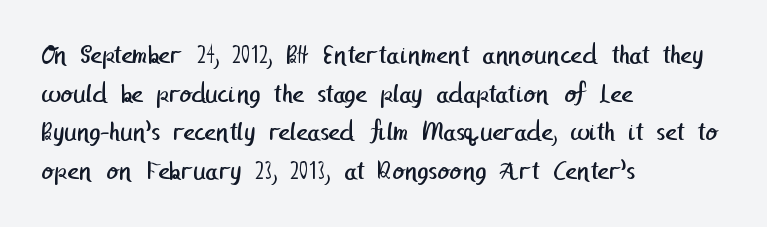
{"serif": "no", "bold": "no", "weight": "regular", "width": "normal", "stroke_contrast": "low", "x_height": "medium", "underline": "no", "align": "left", "line_spacing": "normal", "line_spacing_ratio": 1.38, "letter_spacing": "normal", "letter_spacing_em": 0.0, "glyph_px": 28}
